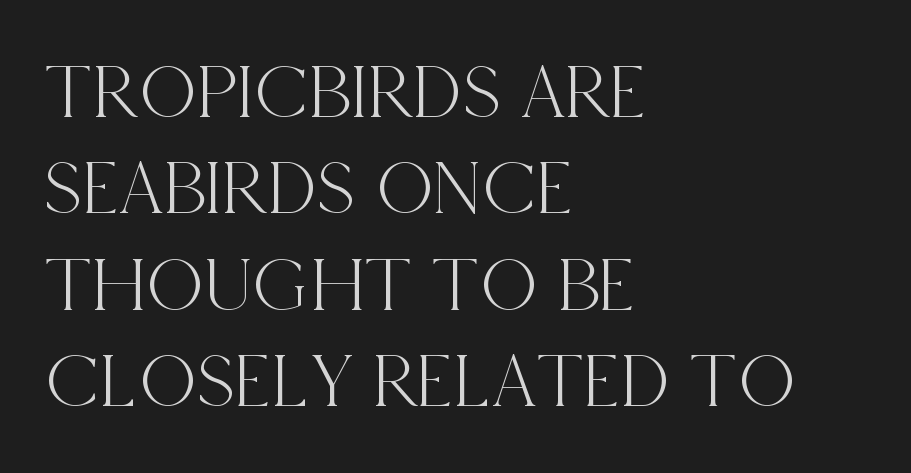
{"serif": "yes", "italic": "no", "width": "condensed", "x_height": "large", "monospaced": "no", "underline": "no", "align": "left", "line_spacing_ratio": 1.22, "letter_spacing": "normal", "letter_spacing_em": 0.0, "glyph_px": 79}
